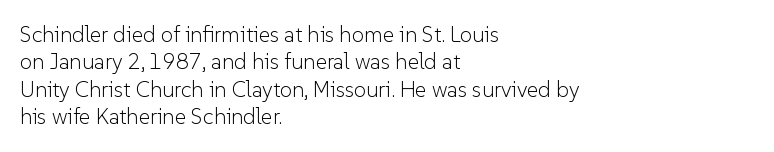
The image shows 22 px text type, upright; set left-aligned, normal line spacing (1.25x), normal letter spacing, not underlined.
